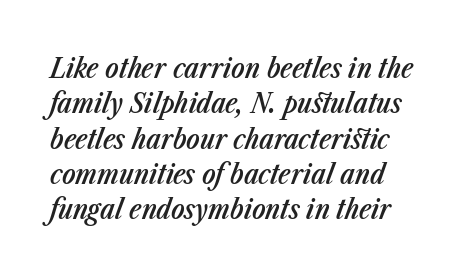
The image shows 28 px semibold, condensed type, italic (leaning right); set left-aligned, normal line spacing (1.26x), normal letter spacing, not underlined; low stroke contrast and a medium x-height.
